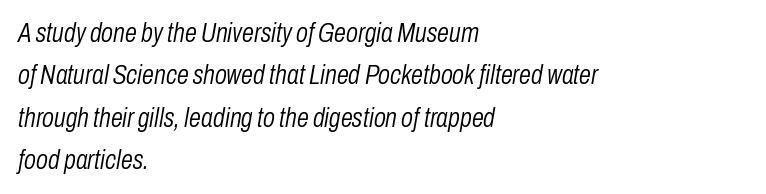
Q: Is the text bold? A: No.
Q: Is the text italic (slanted)? A: Yes, it leans right by about 10 degrees.
Q: Is the text underlined? A: No.
Q: How is the paragraph aligned? A: Left-aligned.
Q: Is the spacing between letters normal or unusually wide? A: Normal.
Q: Is the spacing between lines tight, normal or loose? A: Normal.
